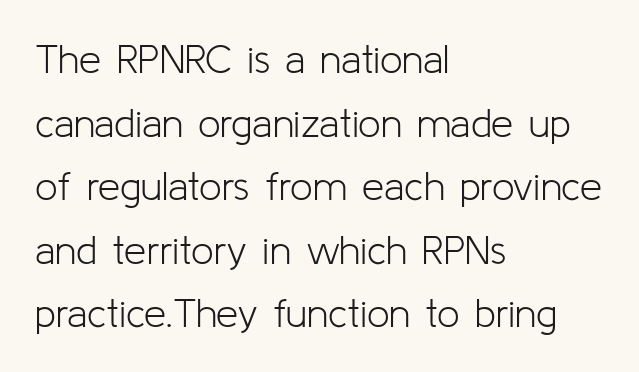
The passage shown is typed in a proportional face where columns would drift. Letters rest on an invisible, unmarked baseline. This sample uses plain, unmodified letter spacing. In terms of letterform style, serifs are entirely absent.
